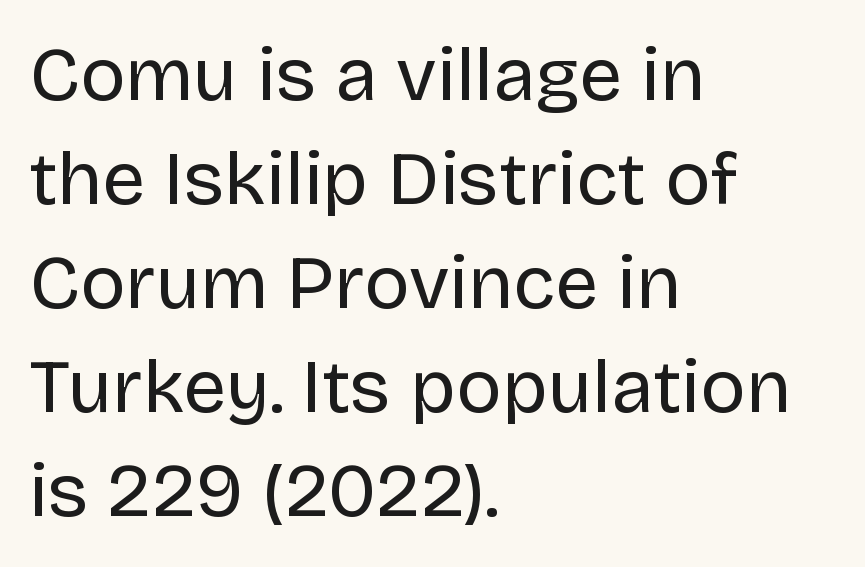
To sum up the face: it is a sans, with no serifs. No word sits above an underline. Glyph-to-glyph distance matches everyday printed text. This sample keeps an unexceptional amount of space between lines. A typesetter would call this proportional, since set widths differ per character. The passage shown is not bold in any degree.
